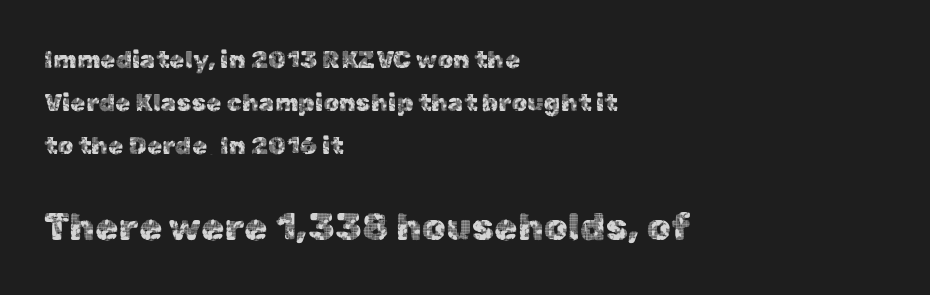
Character widths vary here, with narrow letters taking less room than wide ones. Inter-character spacing is left at the font's built-in metrics. No italicization has been applied; the sample stays upright. Is the lower block the larger one? Yes — the lower block carries the bigger type. The lines in this sample share a left origin and differ only in where they stop. Observe the absence of serifs on each vertical stroke in this sample.
